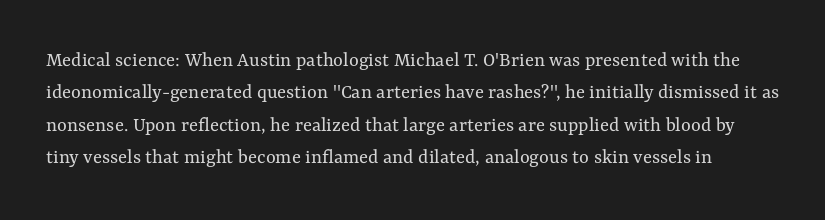
Q: Is the text bold? A: No.
Q: Is the text italic (slanted)? A: No, it is upright.
Q: Is the text underlined? A: No.
Q: Is the spacing between letters normal or unusually wide? A: Normal.
Q: Is the spacing between lines tight, normal or loose? A: Normal.
